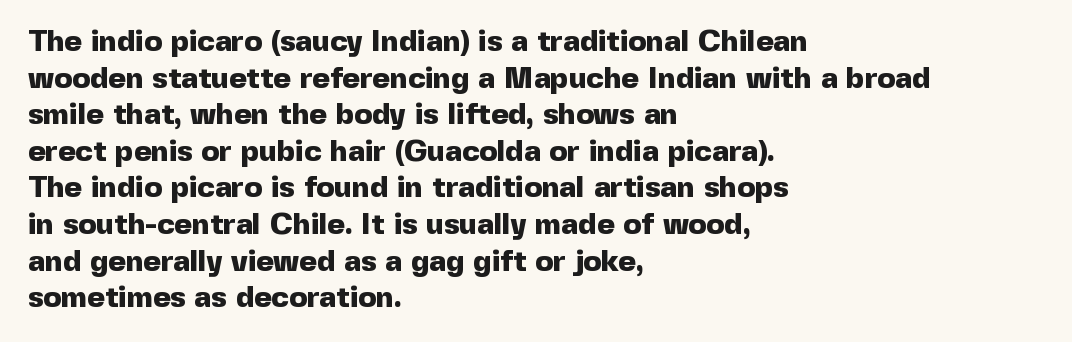
{"serif": "no", "italic": "no", "bold": "yes", "weight": "heavy", "width": "normal", "x_height": "medium", "monospaced": "no", "underline": "no", "align": "left", "line_spacing_ratio": 1.22, "letter_spacing": "normal", "letter_spacing_em": 0.0, "glyph_px": 30}
